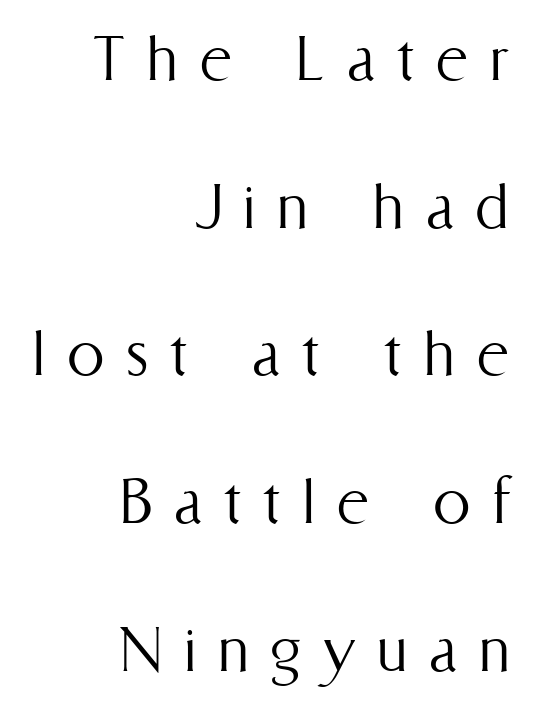
{"italic": "no", "bold": "no", "weight": "light", "width": "condensed", "stroke_contrast": "medium", "x_height": "medium", "monospaced": "no", "underline": "no", "align": "right", "line_spacing": "loose", "line_spacing_ratio": 1.97, "letter_spacing": "wide", "letter_spacing_em": 0.29, "glyph_px": 75}
